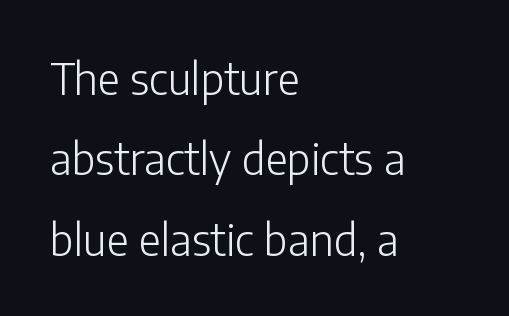
Q: Is the text bold? A: No.
Q: Is the text italic (slanted)? A: No, it is upright.
Q: Is the typeface a serif or a sans-serif typeface? A: Sans-serif.
Q: Is the text underlined? A: No.
Q: How is the paragraph aligned? A: Left-aligned.
Q: Is the spacing between letters normal or unusually wide? A: Normal.
Q: Width (condensed, normal, or wide)? A: Normal.
Q: Stroke contrast? A: Low.
Q: x-height? A: Medium.
Q: Monospaced? A: No.
